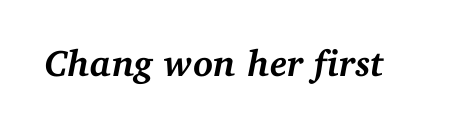
What kind of face is this? One with serifs. Emphasis by weight is at full strength: bold. Here the designer chose a conventional face with non-uniform glyph widths. The passage shown has conventional tracking throughout.
